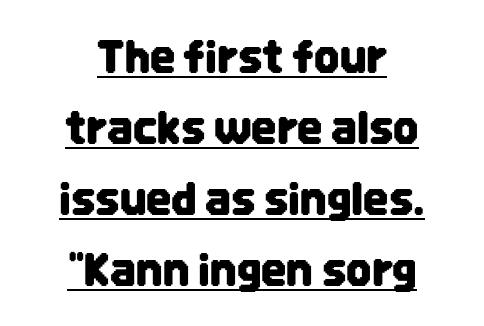
The image shows 44 px condensed sans-serif type, upright; set centered, normal line spacing (1.61x), normal letter spacing, underlined; low stroke contrast and a large x-height.
